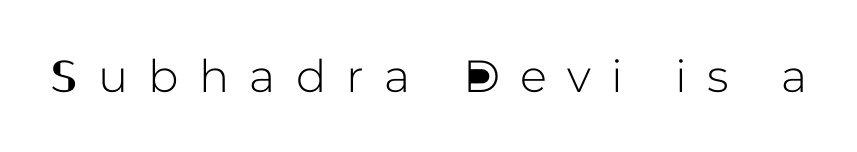
Rule under the text: the space is simply empty. What stands out about the letter spacing? Its width — letters are far apart. Grotesque or geometric, the face here clearly has no serifs. This sample has the flowing, uneven cadence of proportional lettering. Do the letters lean? They stand straight.
